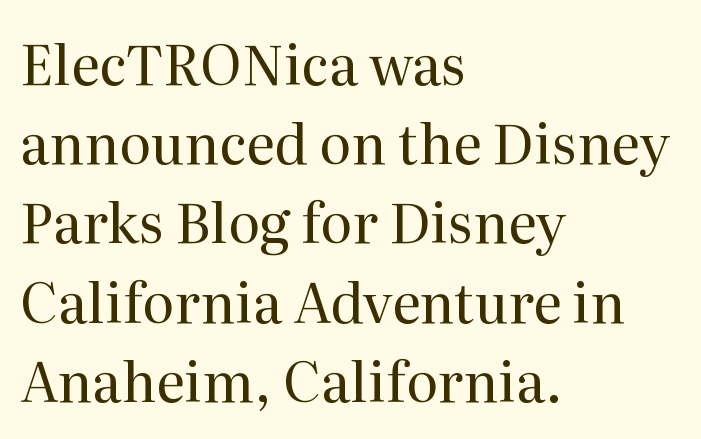
The image shows 55 px regular-weight serif type, upright; set left-aligned, normal line spacing (1.44x), normal letter spacing, not underlined; medium stroke contrast and a medium x-height.
